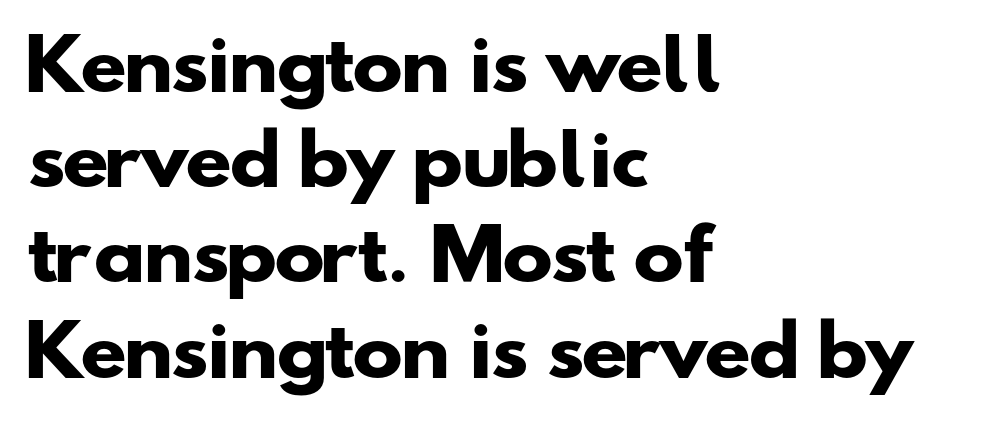
Q: Is the text bold? A: Yes.
Q: Is the typeface a serif or a sans-serif typeface? A: Sans-serif.
Q: Is the text underlined? A: No.
Q: How is the paragraph aligned? A: Left-aligned.
Q: Is the spacing between letters normal or unusually wide? A: Normal.
Q: Is the spacing between lines tight, normal or loose? A: Normal.
Q: Width (condensed, normal, or wide)? A: Wide.
Q: Stroke contrast? A: Low.
Q: x-height? A: Small.
Q: Monospaced? A: No.
